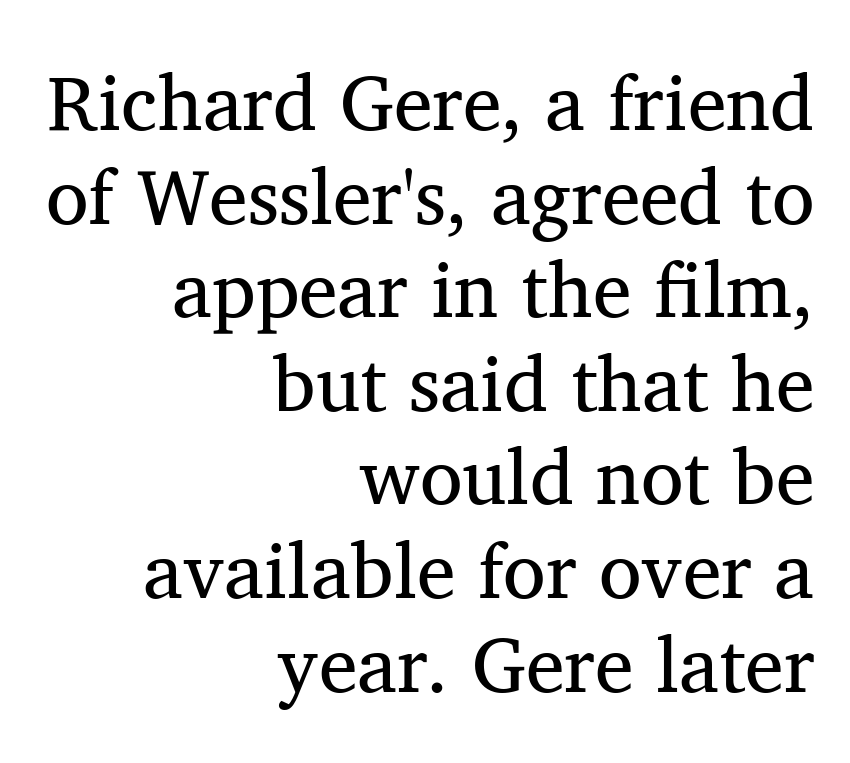
The image shows 78 px regular-weight serif type, upright; set right-aligned, line spacing 1.2x, normal letter spacing, not underlined; medium stroke contrast and a medium x-height.
